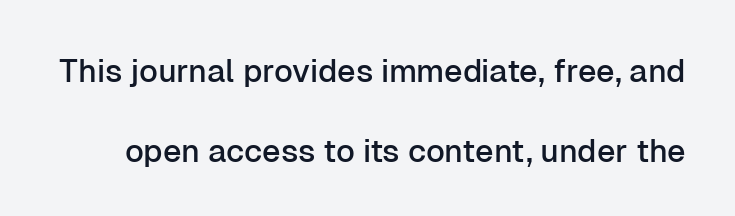
Q: Is the text italic (slanted)? A: No, it is upright.
Q: Is the typeface a serif or a sans-serif typeface? A: Sans-serif.
Q: Is the text underlined? A: No.
Q: Is the spacing between letters normal or unusually wide? A: Normal.
Q: Is the spacing between lines tight, normal or loose? A: Loose.
Q: Width (condensed, normal, or wide)? A: Normal.
Q: Stroke contrast? A: Low.
Q: x-height? A: Medium.
Q: Monospaced? A: No.
